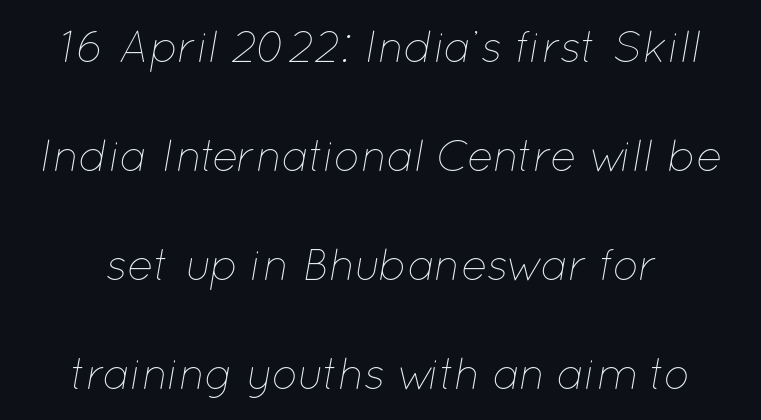
The image shows 44 px thin type, italic (leaning right); set loose line spacing (2.48x), normal letter spacing, not underlined; low stroke contrast and a medium x-height.
